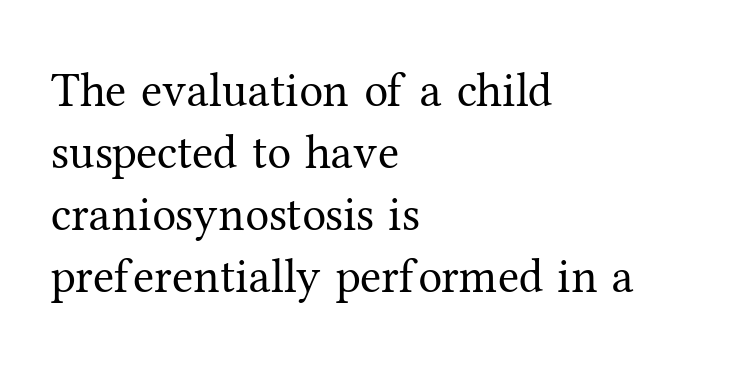
Stem width sits at or under what a default text font uses. Nobody touched the tracking dial on this one. Style check: upright. You could not count columns in this text — the font is proportionally spaced.
